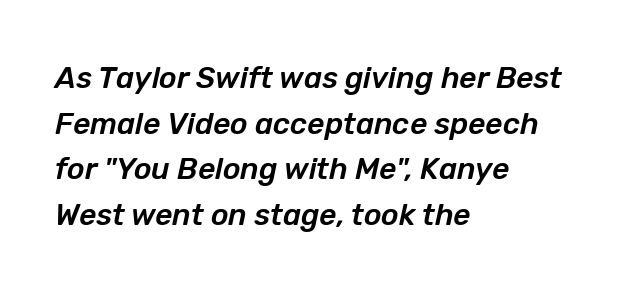
{"italic": "yes", "lean": "right", "slant_degrees": 12, "width": "normal", "stroke_contrast": "low", "x_height": "medium", "monospaced": "no", "underline": "no", "align": "left", "line_spacing": "normal", "line_spacing_ratio": 1.52, "letter_spacing": "normal", "letter_spacing_em": 0.0, "glyph_px": 30}
